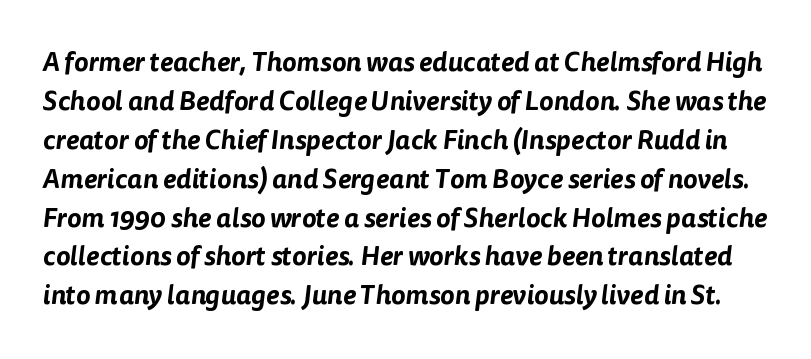
{"underline": "no", "line_spacing": "normal", "line_spacing_ratio": 1.44, "letter_spacing": "normal", "letter_spacing_em": 0.0, "glyph_px": 27}
